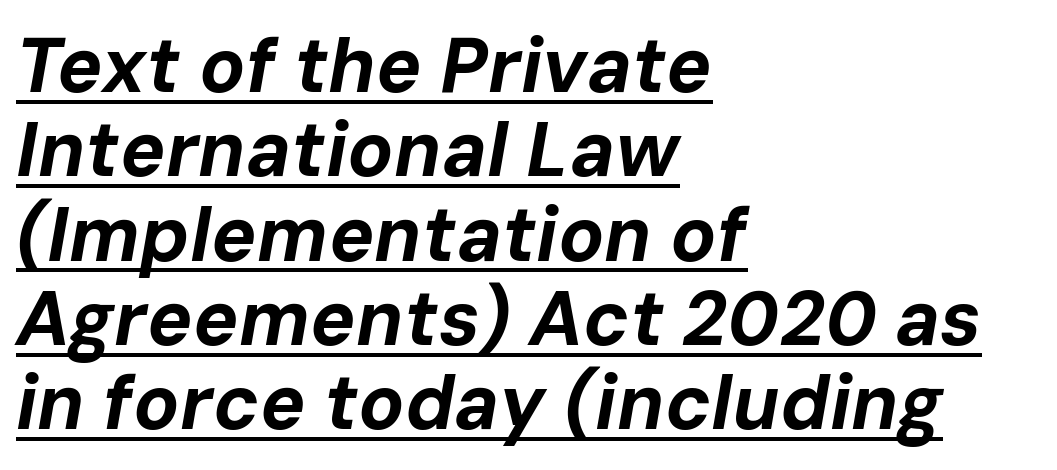
Summary of weight: heavy, a full bold. The sample's only ornament is a line tracing under the words. Compared with typical paragraphs, the rows here are closer together. The rag falls on the right side of this text block. Here the designer chose a conventional face with non-uniform glyph widths. Short note: letters normally spaced.
